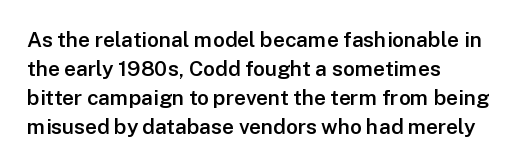
Q: Is the text bold? A: Semi-bold.
Q: Is the text italic (slanted)? A: No, it is upright.
Q: Is the text underlined? A: No.
Q: How is the paragraph aligned? A: Left-aligned.
Q: Is the spacing between letters normal or unusually wide? A: Normal.
Q: Is the spacing between lines tight, normal or loose? A: Normal.
